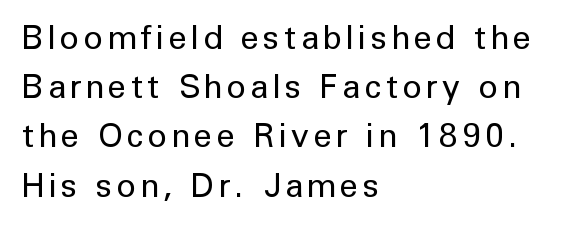
Caption: face not bold, strokes unweighted. Is this a fixed-width face? No — the glyphs have proportional, varying widths. Vertically, the passage feels balanced, rows spaced as you'd expect. This is roman type, the default non-slanted kind. A bare baseline throughout the passage. Are there feet on the stems? There aren't — it's a sans.
